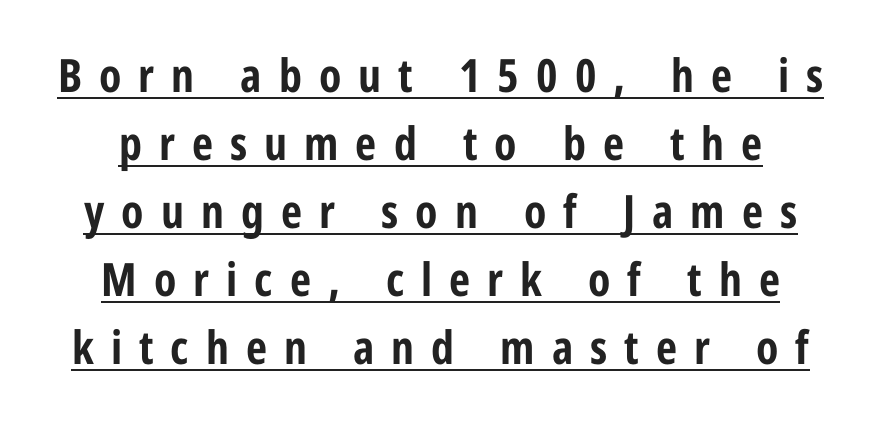
{"serif": "no", "italic": "no", "bold": "yes", "weight": "bold", "width": "condensed", "stroke_contrast": "low", "x_height": "medium", "monospaced": "no", "underline": "yes", "line_spacing": "normal", "line_spacing_ratio": 1.48, "letter_spacing": "wide", "letter_spacing_em": 0.37, "glyph_px": 46}
